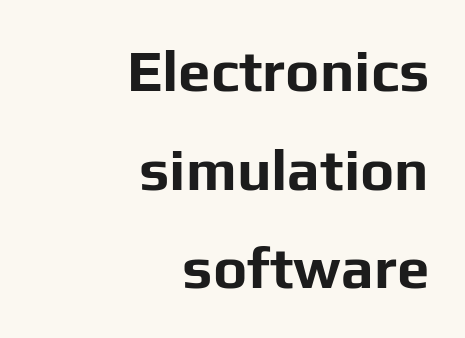
The image shows 58 px bold sans-serif type, upright; set right-aligned, normal line spacing (1.7x), normal letter spacing, not underlined; low stroke contrast and a medium x-height.
